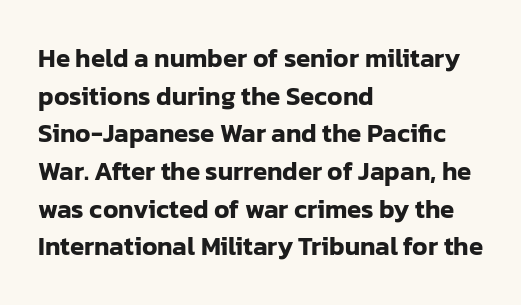
The image shows 26 px text type, upright; set left-aligned, normal line spacing (1.45x), normal letter spacing, not underlined.
